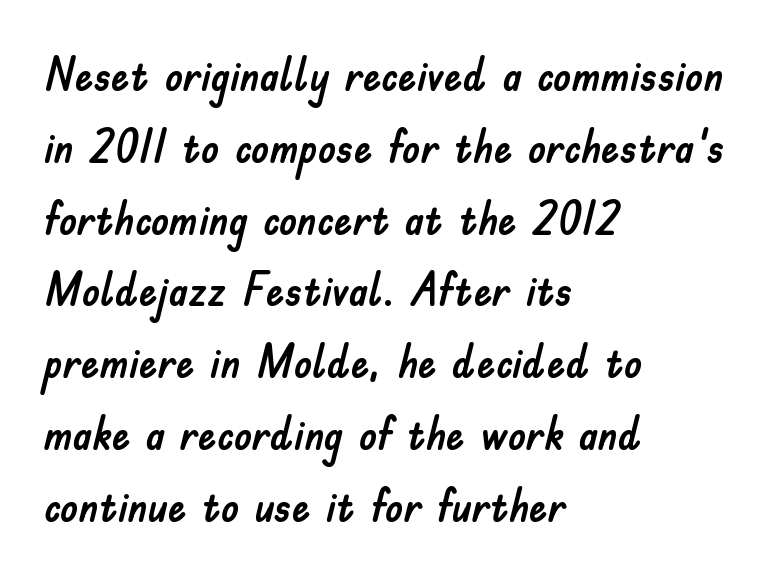
{"serif": "no", "width": "normal", "stroke_contrast": "low", "x_height": "small", "monospaced": "no", "underline": "no", "align": "left", "line_spacing": "normal", "line_spacing_ratio": 1.56, "letter_spacing": "normal", "letter_spacing_em": 0.0, "glyph_px": 46}
